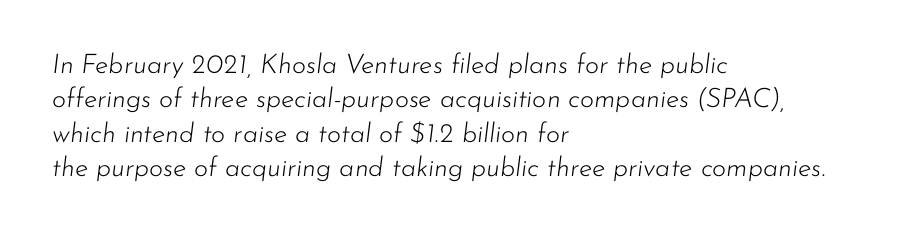
Q: Is the text bold? A: No.
Q: Is the text italic (slanted)? A: Yes, it leans right by about 7 degrees.
Q: Is the text underlined? A: No.
Q: How is the paragraph aligned? A: Left-aligned.
Q: Is the spacing between letters normal or unusually wide? A: Normal.
Q: Is the spacing between lines tight, normal or loose? A: Normal.
